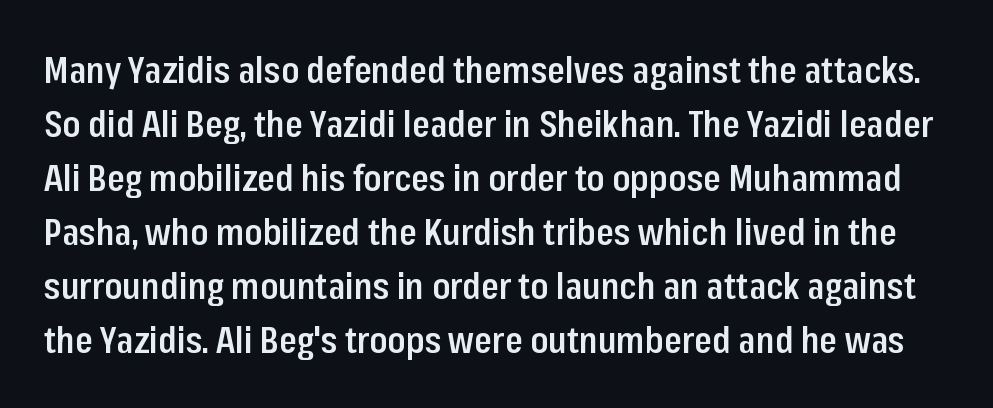
Q: Is the text bold? A: Semi-bold.
Q: Is the text italic (slanted)? A: No, it is upright.
Q: Is the typeface a serif or a sans-serif typeface? A: Sans-serif.
Q: Is the text underlined? A: No.
Q: Is the spacing between letters normal or unusually wide? A: Normal.
Q: Is the spacing between lines tight, normal or loose? A: Normal.
Q: Width (condensed, normal, or wide)? A: Condensed.
Q: Stroke contrast? A: Low.
Q: x-height? A: Medium.
Q: Monospaced? A: No.
